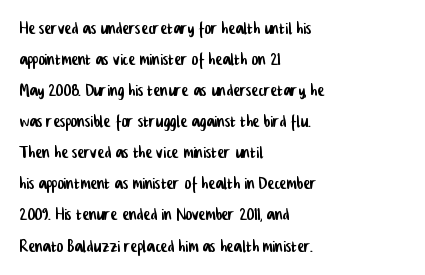
The image shows 21 px text type; set left-aligned, normal line spacing (1.48x), normal letter spacing, not underlined.
